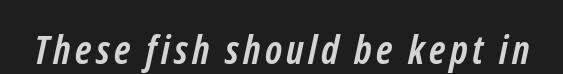
Q: Is the text bold? A: Yes.
Q: Is the typeface a serif or a sans-serif typeface? A: Sans-serif.
Q: Is the text underlined? A: No.
Q: Width (condensed, normal, or wide)? A: Condensed.
Q: Stroke contrast? A: Low.
Q: x-height? A: Medium.
Q: Monospaced? A: No.
